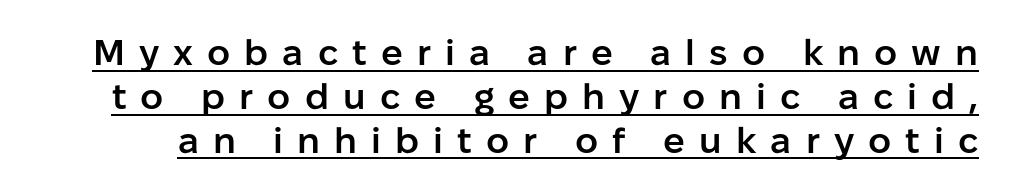
Q: Is the text bold? A: Semi-bold.
Q: Is the text italic (slanted)? A: No, it is upright.
Q: Is the typeface a serif or a sans-serif typeface? A: Sans-serif.
Q: Is the text underlined? A: Yes.
Q: Is the spacing between letters normal or unusually wide? A: Unusually wide.
Q: Width (condensed, normal, or wide)? A: Normal.
Q: Stroke contrast? A: Low.
Q: x-height? A: Medium.
Q: Monospaced? A: No.
